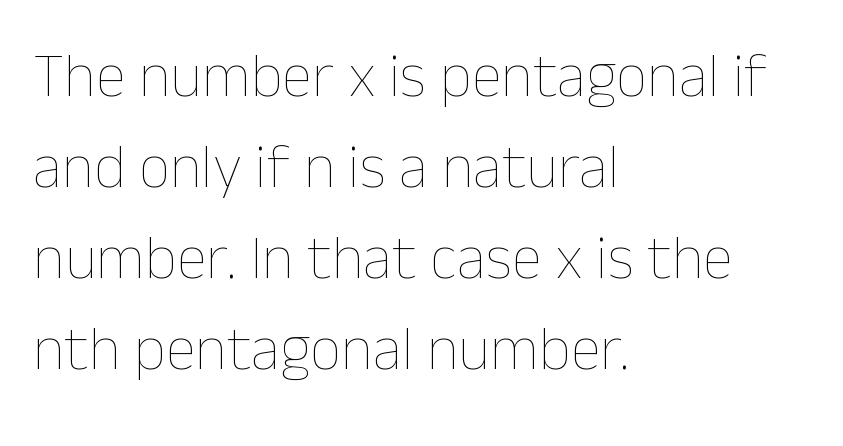
The passage shown is not underscored anywhere. Rows of type keep a routine distance in the vertical direction. This reads as an unemphasized weight, regular at the heaviest. The paragraph shown leans on its left margin.
